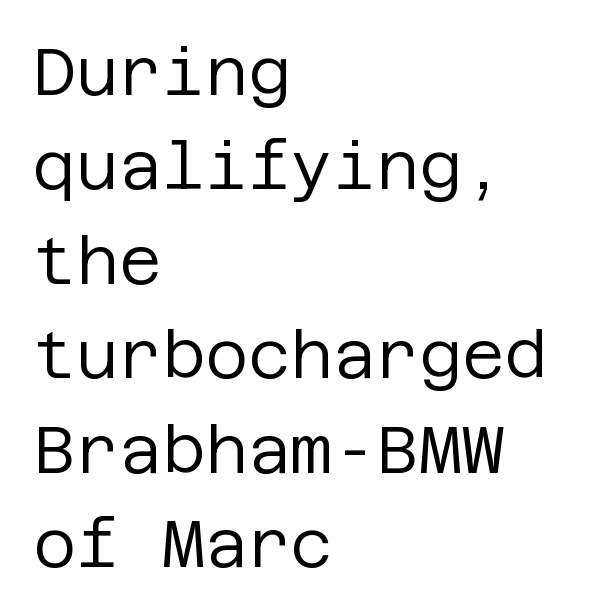
{"serif": "no", "italic": "no", "bold": "no", "weight": "regular", "width": "normal", "stroke_contrast": "low", "x_height": "large", "underline": "no", "align": "left", "line_spacing": "normal", "line_spacing_ratio": 1.43, "letter_spacing": "normal", "letter_spacing_em": 0.0, "glyph_px": 66}
